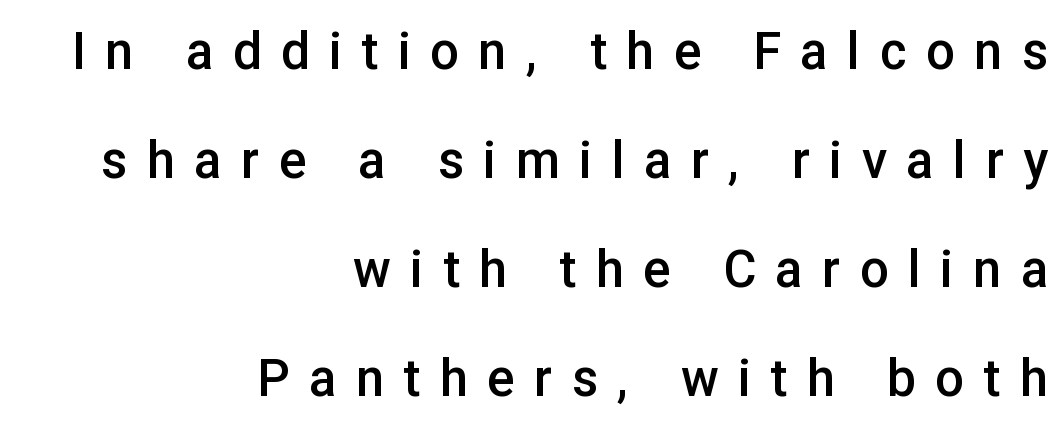
{"serif": "no", "italic": "no", "bold": "semi", "weight": "semibold", "width": "normal", "stroke_contrast": "low", "x_height": "medium", "monospaced": "no", "underline": "no", "align": "right", "line_spacing": "loose", "line_spacing_ratio": 2.14, "letter_spacing": "wide", "letter_spacing_em": 0.38, "glyph_px": 51}
